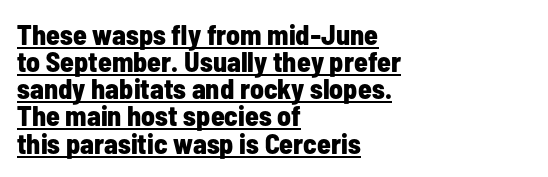
Q: Is the text bold? A: Yes.
Q: Is the text italic (slanted)? A: No, it is upright.
Q: Is the typeface a serif or a sans-serif typeface? A: Sans-serif.
Q: Is the text underlined? A: Yes.
Q: How is the paragraph aligned? A: Left-aligned.
Q: Is the spacing between letters normal or unusually wide? A: Normal.
Q: Is the spacing between lines tight, normal or loose? A: Tight.
Q: Width (condensed, normal, or wide)? A: Condensed.
Q: Stroke contrast? A: Low.
Q: x-height? A: Medium.
Q: Monospaced? A: No.
